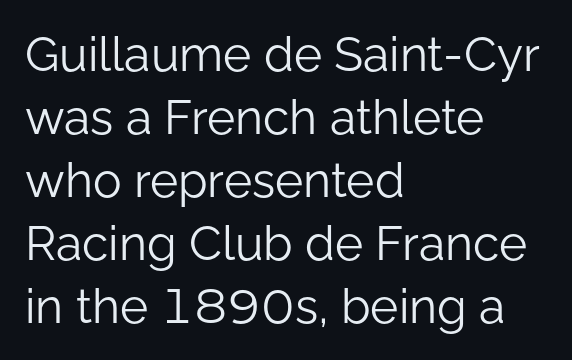
Q: Is the text bold? A: No.
Q: Is the text italic (slanted)? A: No, it is upright.
Q: Is the typeface a serif or a sans-serif typeface? A: Sans-serif.
Q: Is the text underlined? A: No.
Q: How is the paragraph aligned? A: Left-aligned.
Q: Is the spacing between letters normal or unusually wide? A: Normal.
Q: Is the spacing between lines tight, normal or loose? A: Normal.
Q: Width (condensed, normal, or wide)? A: Normal.
Q: Stroke contrast? A: Low.
Q: x-height? A: Medium.
Q: Monospaced? A: No.
